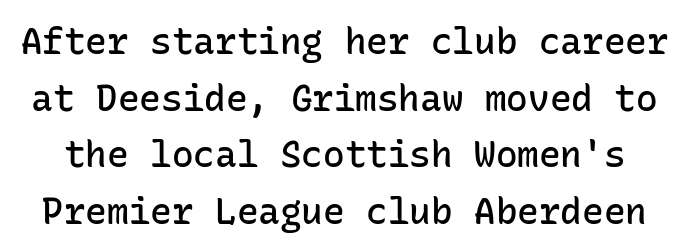
{"serif": "no", "italic": "no", "bold": "semi", "weight": "semibold", "width": "normal", "stroke_contrast": "low", "x_height": "medium", "monospaced": "yes", "underline": "no", "line_spacing": "normal", "line_spacing_ratio": 1.57, "letter_spacing": "normal", "letter_spacing_em": 0.0, "glyph_px": 36}
